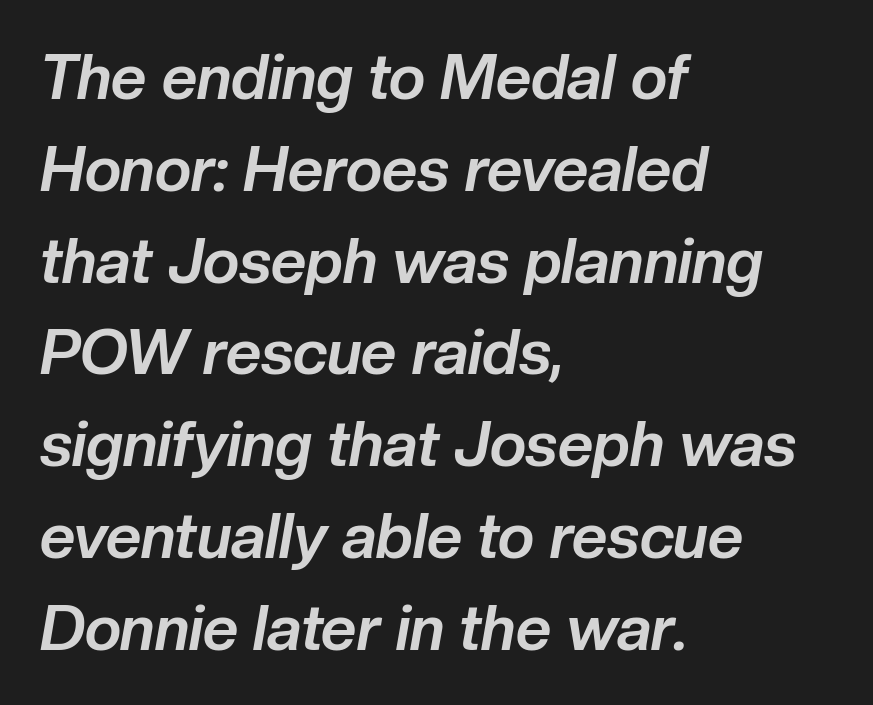
{"italic": "yes", "lean": "right", "slant_degrees": 10, "bold": "yes", "weight": "bold", "width": "normal", "stroke_contrast": "low", "x_height": "medium", "monospaced": "no", "underline": "no", "align": "left", "line_spacing": "normal", "line_spacing_ratio": 1.48, "letter_spacing": "normal", "letter_spacing_em": 0.0, "glyph_px": 62}
